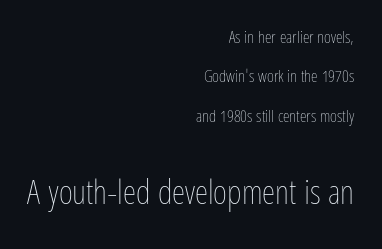
These lines are rendered in a variable-pitch font. Leading is clearly above the norm, producing a sparse column. Larger block? The one below; the one above is distinctly smaller. Honestly, the letter spacing is just normal — you wouldn't notice it. Alignment: flush right. Anything drawn beneath the words? Only blank space.
